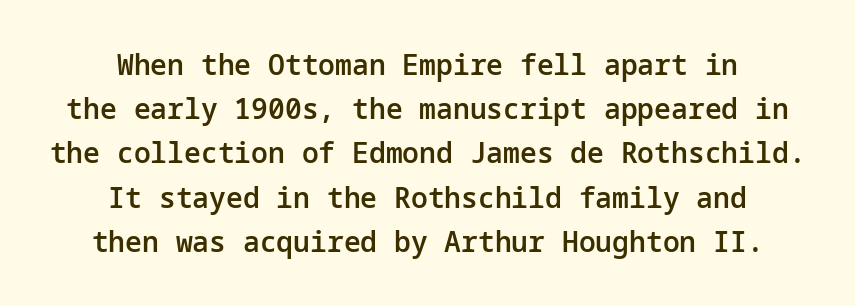
A clean baseline with only descenders dipping below it. No extra tracking has been applied to these lines. Italic: no, the glyphs are upright roman. The typeface chosen for these lines omits serifs. If you measured baseline to baseline, you'd find a middling distance. Moderately thickened strokes mark this as semibold type.
